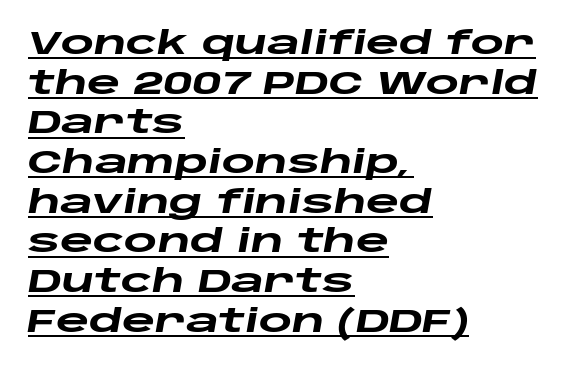
Q: Is the text bold? A: Yes.
Q: Is the text italic (slanted)? A: Yes, it leans right by about 10 degrees.
Q: Is the text underlined? A: Yes.
Q: How is the paragraph aligned? A: Left-aligned.
Q: Is the spacing between letters normal or unusually wide? A: Normal.
Q: Width (condensed, normal, or wide)? A: Wide.
Q: Stroke contrast? A: Low.
Q: x-height? A: Large.
Q: Monospaced? A: No.
